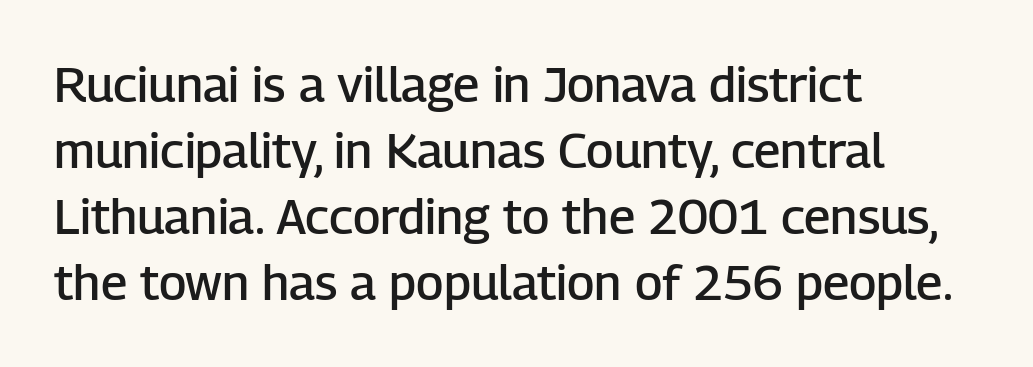
There is no visible air inserted between adjacent glyphs. Characters remain perfectly vertical along every line. The compositor pushed each line to the left boundary. A bare baseline throughout the passage. Font category for this specimen: sans-serif. This sample has the flowing, uneven cadence of proportional lettering.
